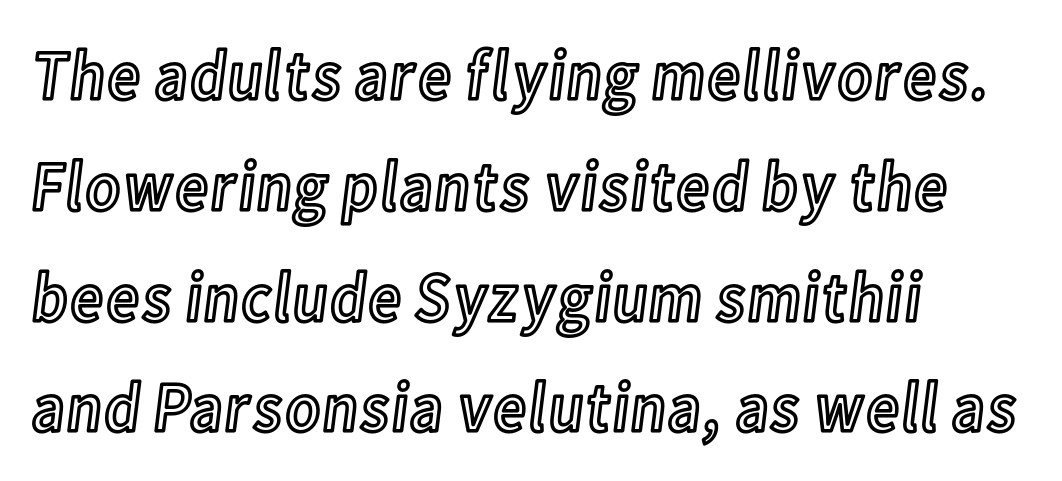
The image shows 71 px condensed type; set left-aligned, normal line spacing (1.56x), normal letter spacing, not underlined; a medium x-height.
